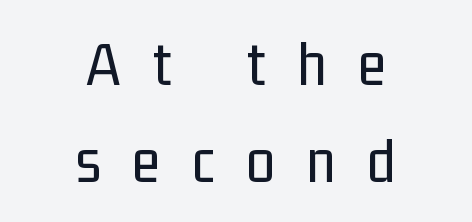
To sum up the face: it is a sans, with no serifs. Does extra space separate the letters? Yes, quite a lot of it. The lettering holds an erect, upright posture throughout. Underline: absent. Here the designer chose a conventional face with non-uniform glyph widths. This sample is center-justified, so both line endings float freely.
